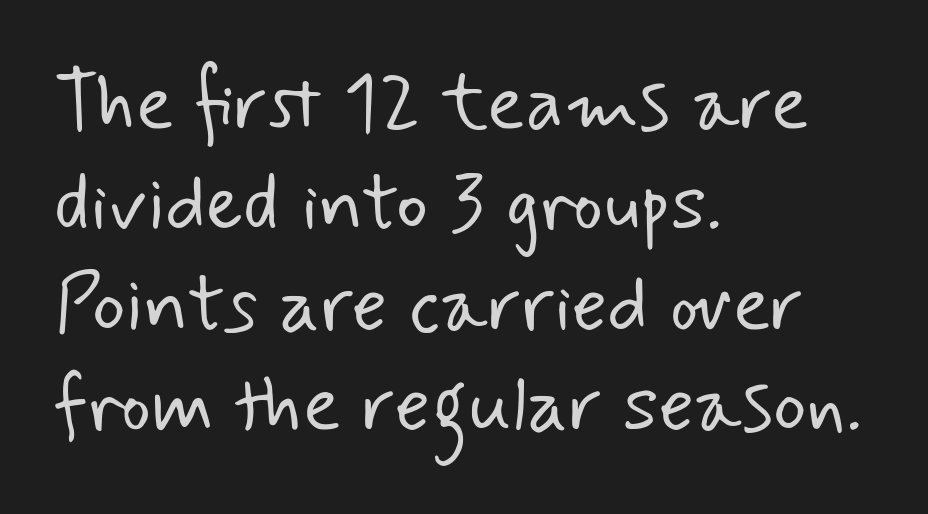
Unbolded letterforms with no extra heft. The paragraph shown leans on its left margin. Leading matches the norm, producing a regular column. Descender tails drop into unmarked territory. The text was rendered using a sans face with plain stroke endings. Proportional: the letters do not fall into vertical columns.
